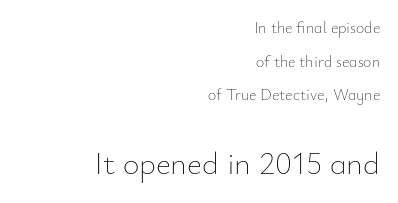
{"italic": "no", "bold": "no", "weight": "thin", "width": "normal", "stroke_contrast": "low", "x_height": "small", "monospaced": "no", "underline": "no", "align": "right", "line_spacing": "loose", "line_spacing_ratio": 2.1, "letter_spacing": "normal", "letter_spacing_em": 0.0, "larger_block": "second", "size_ratio": 2.0, "glyph_px": 32}
